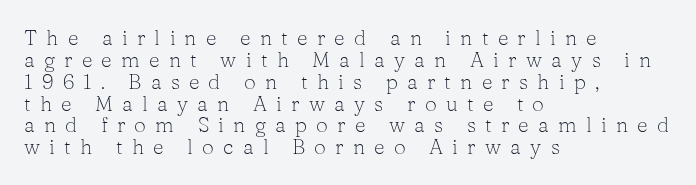
Q: Is the text bold? A: No.
Q: Is the text italic (slanted)? A: No, it is upright.
Q: Is the text underlined? A: No.
Q: How is the paragraph aligned? A: Left-aligned.
Q: Is the spacing between letters normal or unusually wide? A: Unusually wide.
Q: Is the spacing between lines tight, normal or loose? A: Tight.
